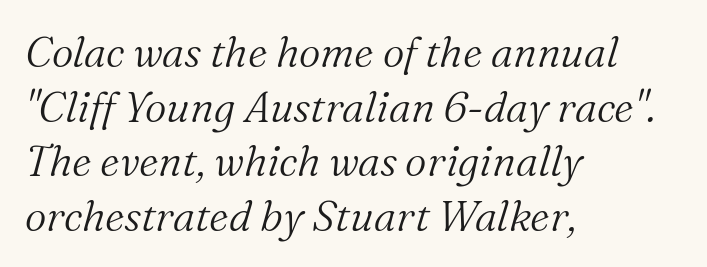
Stem width sits at or under what a default text font uses. The letters advance in unequal steps, a hallmark of proportional type. The font's italic variant was chosen for this text. Are there feet on the stems? There are — it's a serif.
